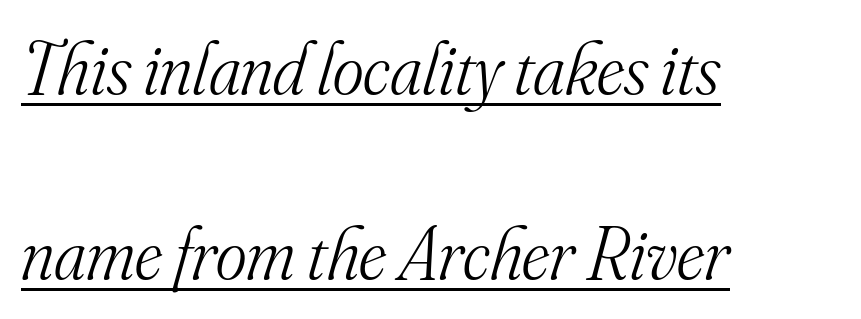
The rendering keeps characters at their native spacing. The rendering uses natural spacing where letterforms have individual widths. This is not heavy type; no bold has been used. The lettering is marked with a stroke running underneath it. Does the copy run flush right? No — it runs flush left.
